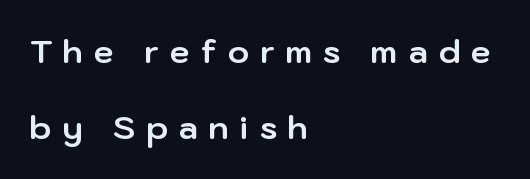
The image shows 32 px bold sans-serif type, upright; set left-aligned, loose line spacing (2.38x), unusually wide letter spacing (+0.35 em), not underlined; low stroke contrast and a medium x-height.
